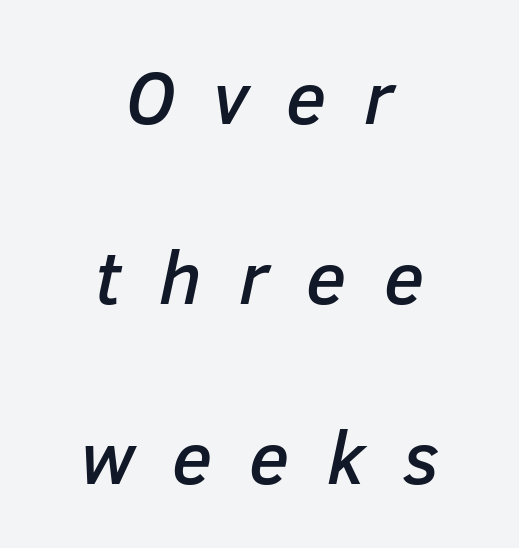
The image shows 75 px text type, italic (leaning right); set centered, loose line spacing (2.4x), unusually wide letter spacing (+0.5 em), not underlined; low stroke contrast and a medium x-height.
